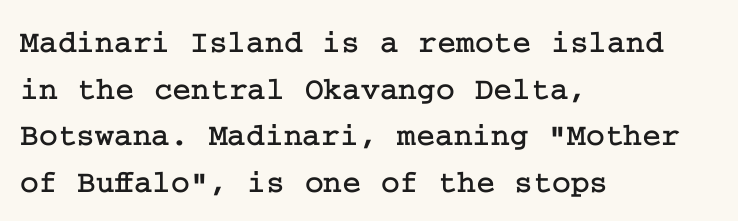
Q: Is the text italic (slanted)? A: No, it is upright.
Q: Is the typeface a serif or a sans-serif typeface? A: Serif.
Q: Is the text underlined? A: No.
Q: How is the paragraph aligned? A: Left-aligned.
Q: Is the spacing between letters normal or unusually wide? A: Normal.
Q: Is the spacing between lines tight, normal or loose? A: Normal.
Q: Width (condensed, normal, or wide)? A: Normal.
Q: Stroke contrast? A: Low.
Q: x-height? A: Medium.
